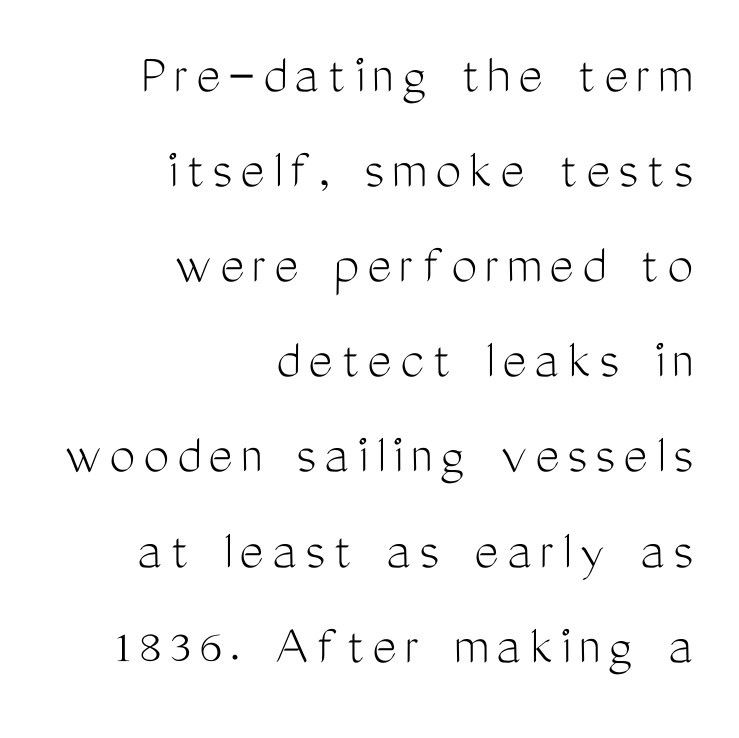
The image shows 58 px light, condensed sans-serif type, upright; set right-aligned, normal line spacing (1.64x), not underlined; medium stroke contrast and a medium x-height.
